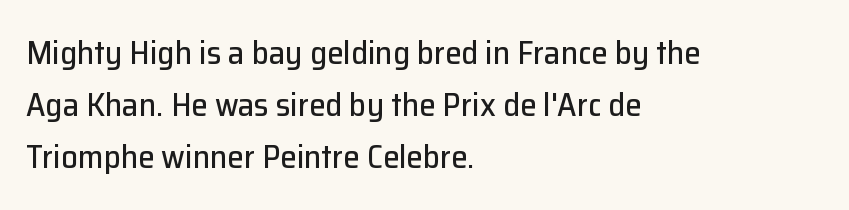
{"serif": "no", "italic": "no", "width": "normal", "stroke_contrast": "low", "x_height": "medium", "monospaced": "no", "underline": "no", "align": "left", "line_spacing": "normal", "line_spacing_ratio": 1.58, "letter_spacing": "normal", "letter_spacing_em": 0.0, "glyph_px": 33}
